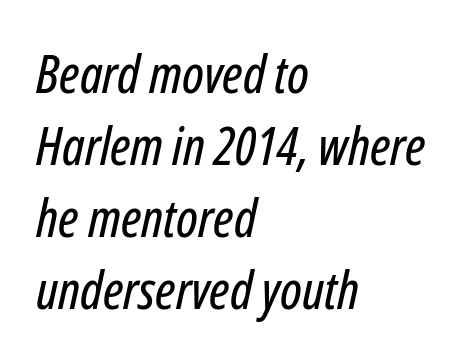
Compared with typical paragraphs, the rows here are spaced about the same. Note the varied advance widths — an 'i' is clearly narrower than an 'm'. Nobody touched the tracking dial on this one. Is the type slanted? Yes — the strokes lean at a clear angle. Glance below the letters and you will spot only blank space.
